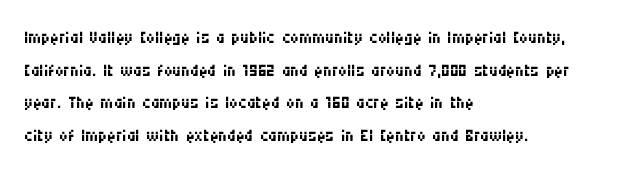
{"italic": "no", "bold": "no", "underline": "no", "align": "left", "line_spacing": "normal", "line_spacing_ratio": 1.36, "letter_spacing": "normal", "letter_spacing_em": 0.0, "glyph_px": 24}
